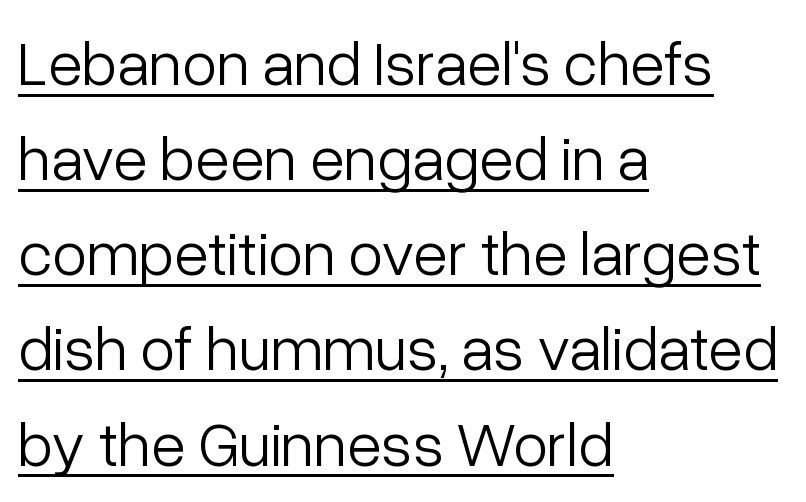
{"serif": "no", "italic": "no", "bold": "no", "weight": "light", "width": "normal", "stroke_contrast": "low", "x_height": "medium", "monospaced": "no", "underline": "yes", "align": "left", "line_spacing": "normal", "line_spacing_ratio": 1.51, "letter_spacing": "normal", "letter_spacing_em": 0.0, "glyph_px": 63}
